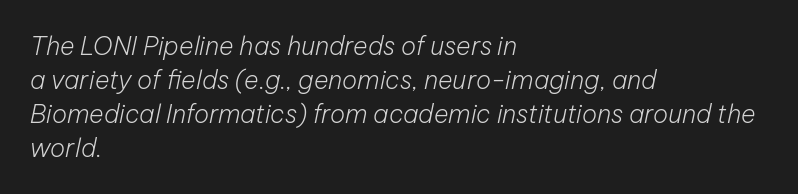
Q: Is the text bold? A: No.
Q: Is the text italic (slanted)? A: Yes, it leans right by about 12 degrees.
Q: Is the text underlined? A: No.
Q: How is the paragraph aligned? A: Left-aligned.
Q: Is the spacing between letters normal or unusually wide? A: Normal.
Q: Is the spacing between lines tight, normal or loose? A: Normal.
